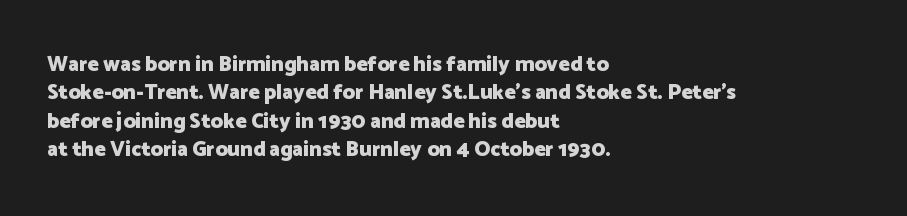
Q: Is the text bold? A: Yes.
Q: Is the text italic (slanted)? A: No, it is upright.
Q: Is the text underlined? A: No.
Q: How is the paragraph aligned? A: Left-aligned.
Q: Is the spacing between letters normal or unusually wide? A: Normal.
Q: Is the spacing between lines tight, normal or loose? A: Normal.
